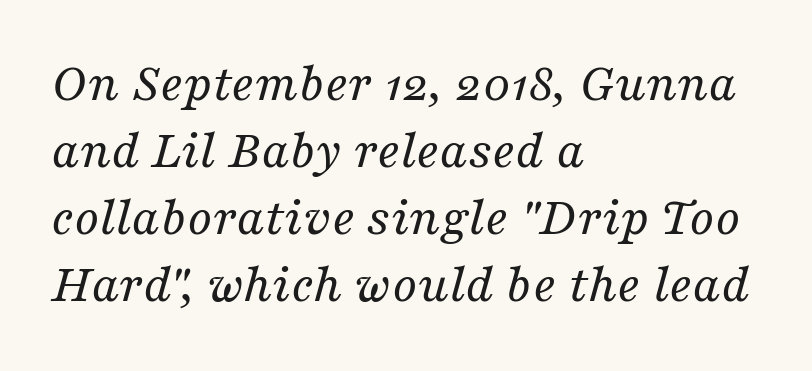
Q: Is the text bold? A: No.
Q: Is the text italic (slanted)? A: Yes, it leans right by about 16 degrees.
Q: Is the typeface a serif or a sans-serif typeface? A: Serif.
Q: Is the text underlined? A: No.
Q: How is the paragraph aligned? A: Left-aligned.
Q: Is the spacing between letters normal or unusually wide? A: Normal.
Q: Width (condensed, normal, or wide)? A: Normal.
Q: Stroke contrast? A: Medium.
Q: x-height? A: Medium.
Q: Monospaced? A: No.
